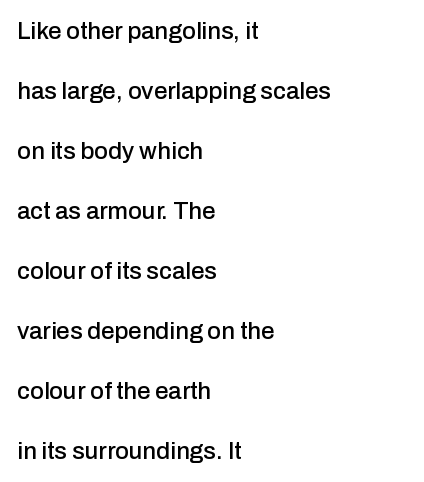
The image shows 24 px text type, upright; set left-aligned, loose line spacing (2.5x), normal letter spacing, not underlined.
